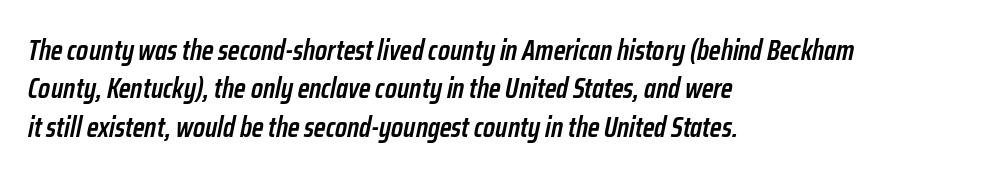
The image shows 28 px semibold, condensed type, italic (leaning right); set left-aligned, normal line spacing (1.37x), normal letter spacing, not underlined; low stroke contrast and a medium x-height.
